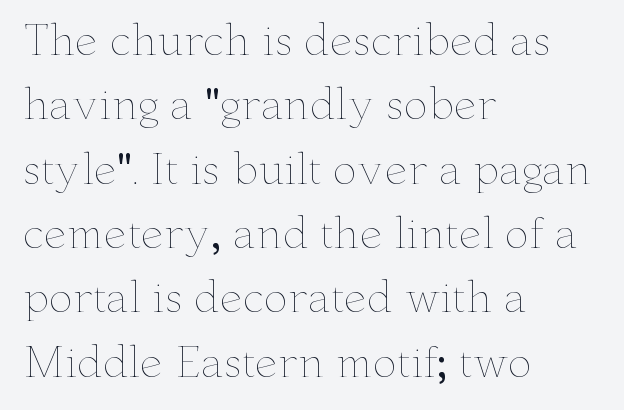
{"italic": "no", "bold": "no", "weight": "thin", "width": "wide", "stroke_contrast": "low", "x_height": "small", "monospaced": "no", "underline": "no", "align": "left", "line_spacing": "normal", "line_spacing_ratio": 1.57, "letter_spacing": "normal", "letter_spacing_em": 0.0, "glyph_px": 41}
